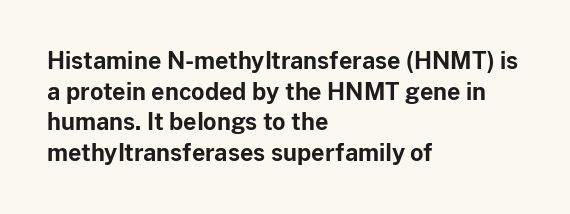
Nobody touched the tracking dial on this one. Heft: maximum for text — a bold. The rendering anchors every line to the left-hand side. The line-height multiplier appears to be the usual default.
